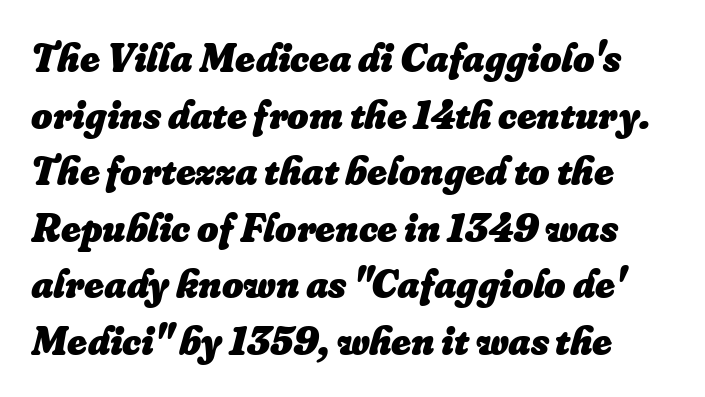
Q: Is the text bold? A: Yes.
Q: Is the text italic (slanted)? A: Yes, it leans right by about 16 degrees.
Q: Is the text underlined? A: No.
Q: Is the spacing between letters normal or unusually wide? A: Normal.
Q: Is the spacing between lines tight, normal or loose? A: Normal.
Q: Width (condensed, normal, or wide)? A: Normal.
Q: Stroke contrast? A: Low.
Q: x-height? A: Small.
Q: Monospaced? A: No.
